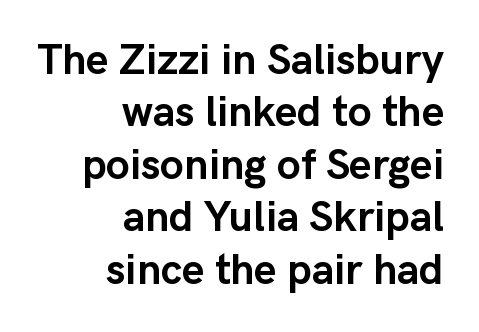
{"serif": "no", "italic": "no", "bold": "yes", "weight": "semibold", "width": "normal", "stroke_contrast": "low", "x_height": "medium", "monospaced": "no", "underline": "no", "align": "right", "line_spacing_ratio": 1.22, "letter_spacing": "normal", "letter_spacing_em": 0.0, "glyph_px": 43}
